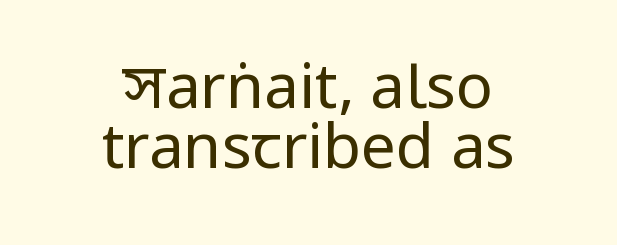
{"serif": "no", "italic": "no", "bold": "no", "weight": "regular", "width": "condensed", "stroke_contrast": "low", "x_height": "large", "monospaced": "no", "underline": "no", "align": "center", "line_spacing": "tight", "line_spacing_ratio": 0.96, "letter_spacing": "normal", "letter_spacing_em": 0.0, "glyph_px": 62}
